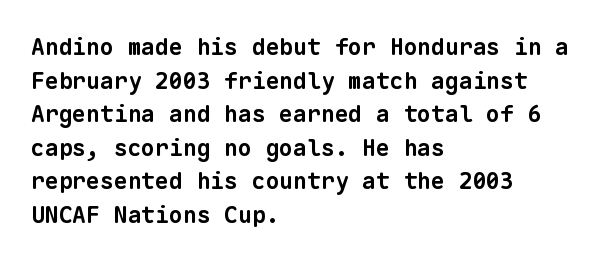
Q: Is the text bold? A: Yes.
Q: Is the text underlined? A: No.
Q: How is the paragraph aligned? A: Left-aligned.
Q: Is the spacing between letters normal or unusually wide? A: Normal.
Q: Is the spacing between lines tight, normal or loose? A: Normal.
